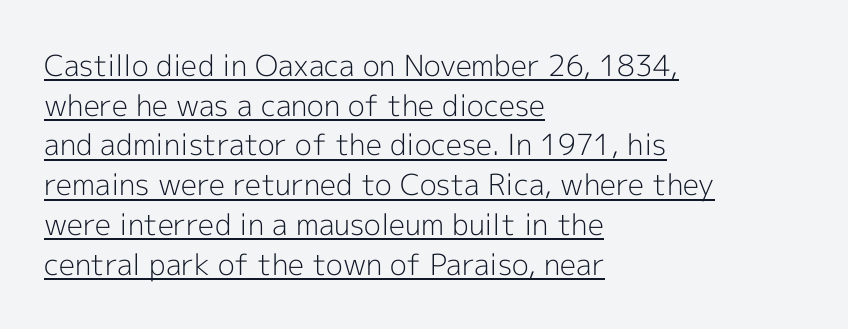
Q: Is the text bold? A: No.
Q: Is the text italic (slanted)? A: No, it is upright.
Q: Is the typeface a serif or a sans-serif typeface? A: Sans-serif.
Q: Is the text underlined? A: Yes.
Q: How is the paragraph aligned? A: Left-aligned.
Q: Is the spacing between letters normal or unusually wide? A: Normal.
Q: Is the spacing between lines tight, normal or loose? A: Normal.
Q: Width (condensed, normal, or wide)? A: Normal.
Q: x-height? A: Medium.
Q: Monospaced? A: No.
